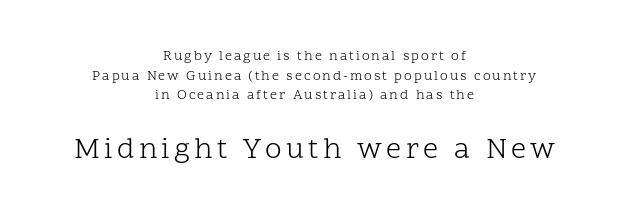
{"serif": "yes", "italic": "no", "bold": "no", "weight": "light", "width": "normal", "stroke_contrast": "low", "x_height": "medium", "monospaced": "no", "underline": "no", "align": "center", "line_spacing": "normal", "line_spacing_ratio": 1.41, "larger_block": "second", "size_ratio": 2.14, "glyph_px": 30}
